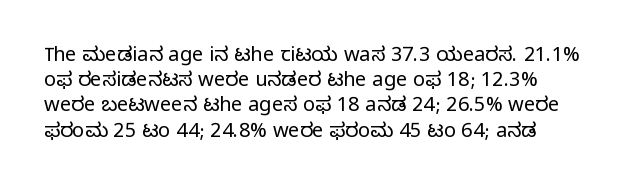
The image shows 20 px text type, upright; set normal line spacing (1.26x), normal letter spacing, not underlined.
